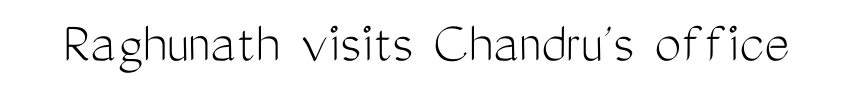
The image shows 60 px light, condensed sans-serif type, upright; set normal letter spacing, not underlined; medium stroke contrast and a medium x-height.
